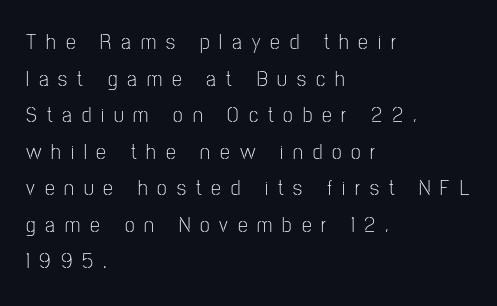
{"italic": "no", "bold": "no", "underline": "no", "align": "left", "line_spacing": "normal", "line_spacing_ratio": 1.66, "letter_spacing": "wide", "letter_spacing_em": 0.45, "glyph_px": 22}
